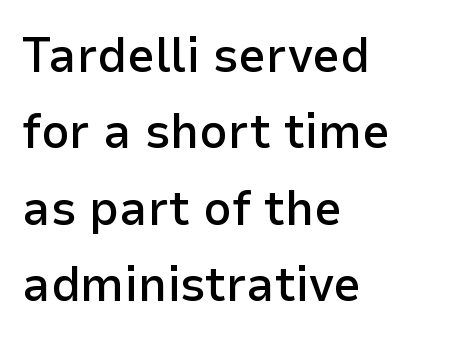
{"serif": "no", "italic": "no", "bold": "semi", "weight": "semibold", "width": "normal", "stroke_contrast": "low", "x_height": "medium", "monospaced": "no", "underline": "no", "align": "left", "line_spacing": "normal", "line_spacing_ratio": 1.56, "letter_spacing": "normal", "letter_spacing_em": 0.0, "glyph_px": 49}
